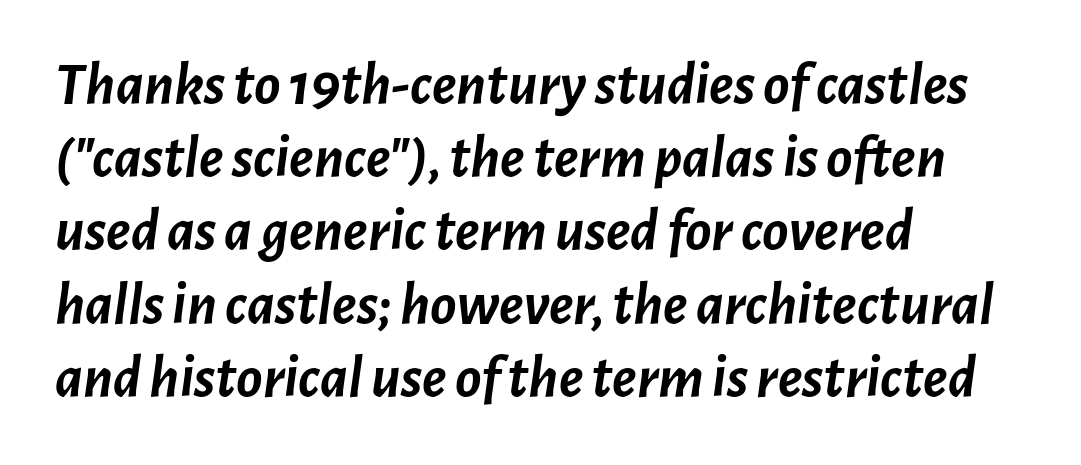
Q: Is the text bold? A: Yes.
Q: Is the text italic (slanted)? A: Yes, it leans right by about 7 degrees.
Q: Is the text underlined? A: No.
Q: How is the paragraph aligned? A: Left-aligned.
Q: Is the spacing between letters normal or unusually wide? A: Normal.
Q: Width (condensed, normal, or wide)? A: Normal.
Q: Stroke contrast? A: Low.
Q: x-height? A: Medium.
Q: Monospaced? A: No.
